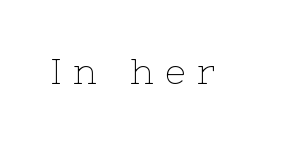
The image shows 36 px thin serif type, upright; set unusually wide letter spacing (+0.32 em), not underlined; low stroke contrast and a medium x-height.
